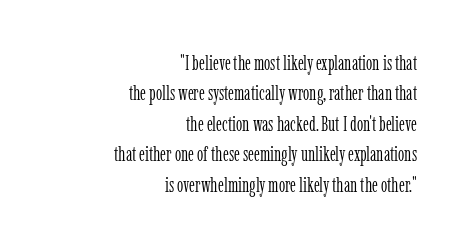
Q: Is the text bold? A: No.
Q: Is the text italic (slanted)? A: No, it is upright.
Q: Is the text underlined? A: No.
Q: How is the paragraph aligned? A: Right-aligned.
Q: Is the spacing between letters normal or unusually wide? A: Normal.
Q: Is the spacing between lines tight, normal or loose? A: Normal.
